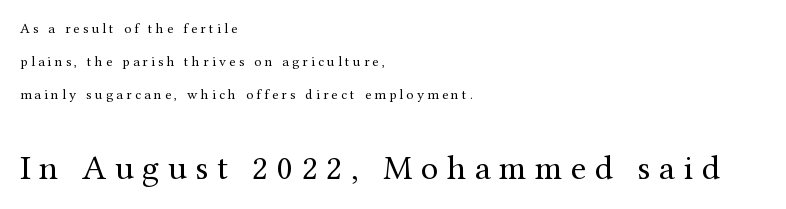
{"serif": "yes", "italic": "no", "bold": "no", "weight": "regular", "width": "normal", "stroke_contrast": "medium", "x_height": "medium", "monospaced": "no", "underline": "no", "align": "left", "line_spacing": "loose", "line_spacing_ratio": 2.36, "letter_spacing": "wide", "letter_spacing_em": 0.24, "larger_block": "second", "size_ratio": 2.5, "glyph_px": 35}
